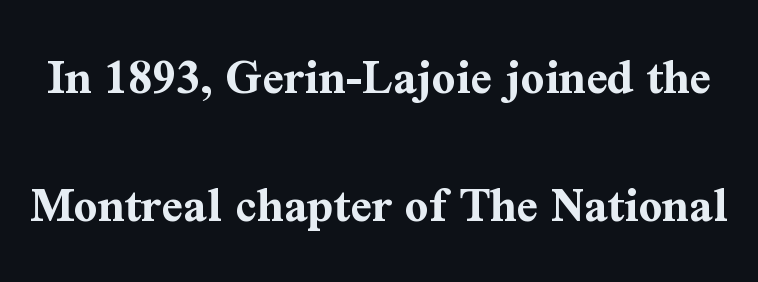
{"serif": "yes", "italic": "no", "bold": "yes", "weight": "bold", "width": "normal", "stroke_contrast": "medium", "x_height": "medium", "monospaced": "no", "underline": "no", "line_spacing": "loose", "line_spacing_ratio": 2.47, "letter_spacing": "normal", "letter_spacing_em": 0.0, "glyph_px": 52}
